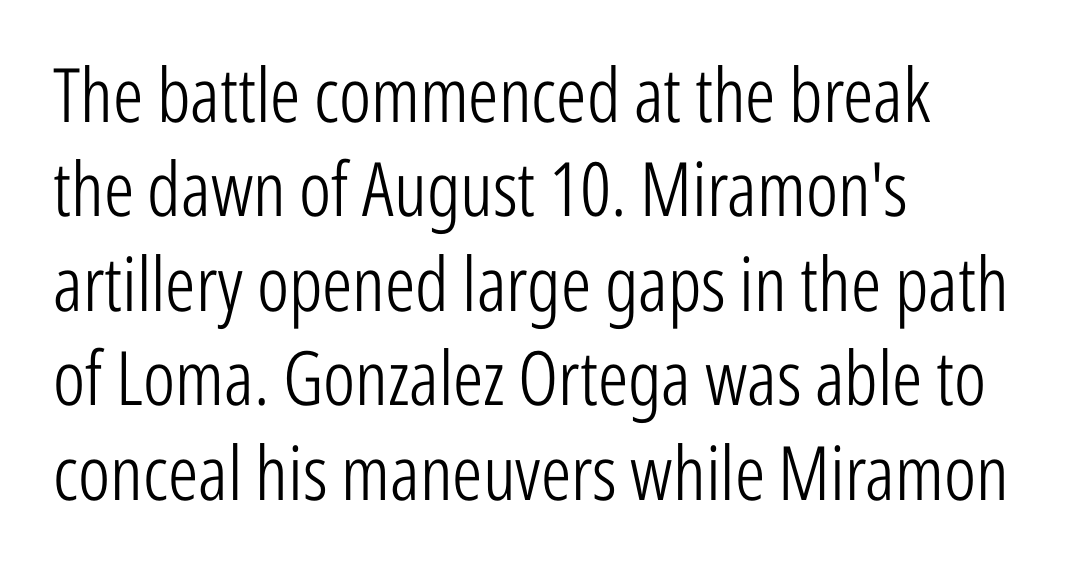
{"serif": "no", "italic": "no", "bold": "no", "weight": "light", "width": "condensed", "stroke_contrast": "low", "x_height": "medium", "monospaced": "no", "underline": "no", "align": "left", "line_spacing": "normal", "line_spacing_ratio": 1.26, "letter_spacing": "normal", "letter_spacing_em": 0.0, "glyph_px": 75}
